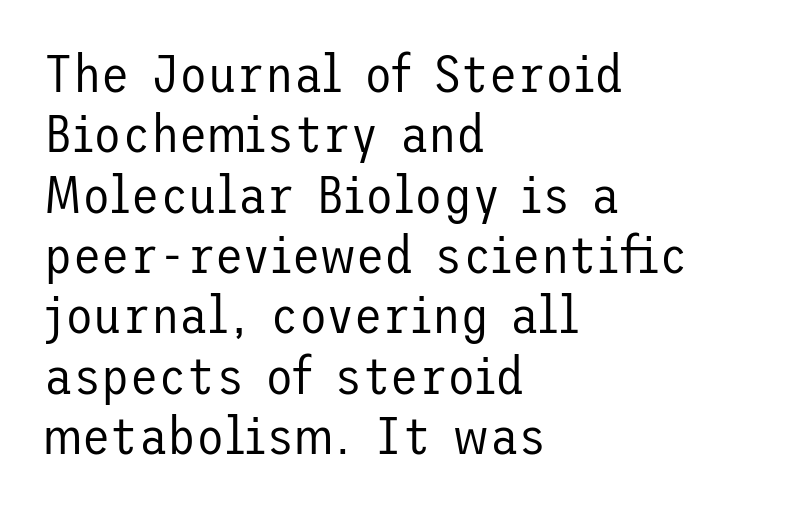
Q: Is the text bold? A: No.
Q: Is the text italic (slanted)? A: No, it is upright.
Q: Is the typeface a serif or a sans-serif typeface? A: Sans-serif.
Q: Is the text underlined? A: No.
Q: How is the paragraph aligned? A: Left-aligned.
Q: Is the spacing between letters normal or unusually wide? A: Normal.
Q: Width (condensed, normal, or wide)? A: Normal.
Q: Stroke contrast? A: Low.
Q: x-height? A: Medium.
